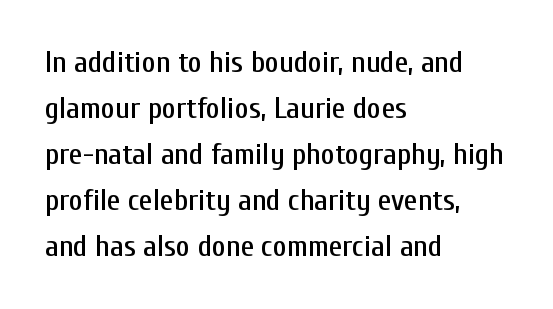
The image shows 30 px condensed sans-serif type, upright; set left-aligned, normal line spacing (1.53x), normal letter spacing, not underlined; low stroke contrast and a medium x-height.
